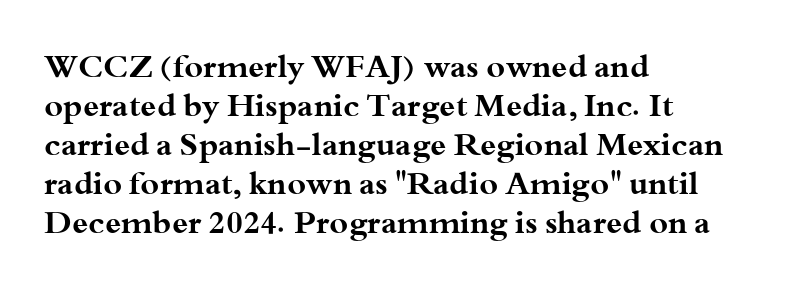
Q: Is the text bold? A: Yes.
Q: Is the text italic (slanted)? A: No, it is upright.
Q: Is the typeface a serif or a sans-serif typeface? A: Serif.
Q: Is the text underlined? A: No.
Q: How is the paragraph aligned? A: Left-aligned.
Q: Is the spacing between letters normal or unusually wide? A: Normal.
Q: Width (condensed, normal, or wide)? A: Wide.
Q: Stroke contrast? A: Medium.
Q: x-height? A: Small.
Q: Monospaced? A: No.
